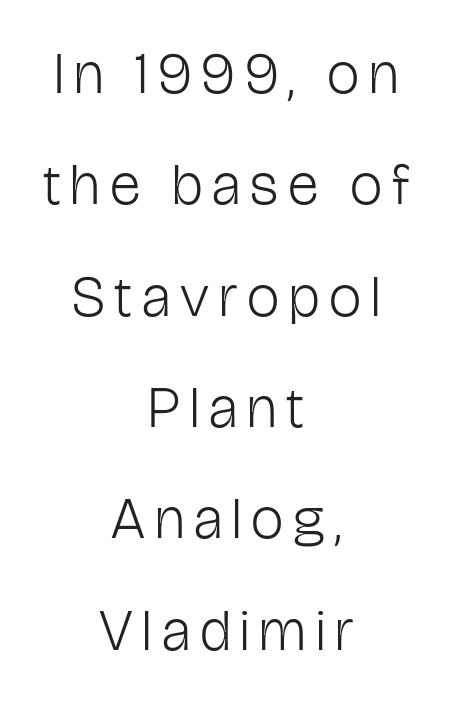
The image shows 58 px light, condensed sans-serif type, upright; set centered, loose line spacing (1.92x), not underlined; low stroke contrast and a medium x-height.
